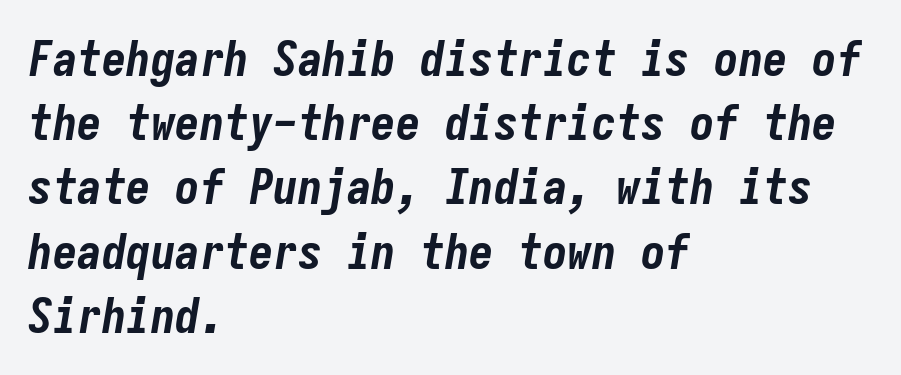
The image shows 49 px bold, condensed type, italic (leaning right), monospaced; set left-aligned, normal line spacing (1.31x), normal letter spacing, not underlined; low stroke contrast and a medium x-height.
